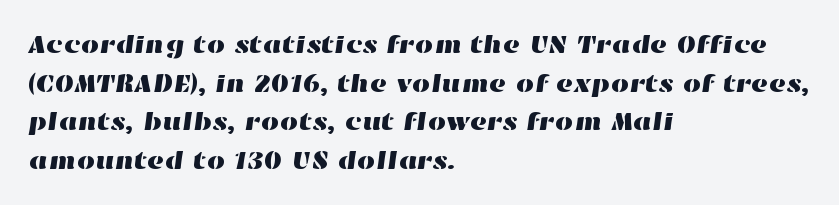
Q: Is the text underlined? A: No.
Q: How is the paragraph aligned? A: Left-aligned.
Q: Is the spacing between letters normal or unusually wide? A: Normal.
Q: Is the spacing between lines tight, normal or loose? A: Normal.
